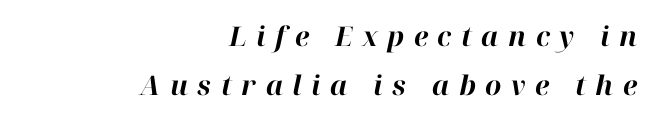
{"italic": "yes", "lean": "right", "slant_degrees": 12, "bold": "yes", "underline": "no", "align": "right", "line_spacing_ratio": 1.83, "letter_spacing": "wide", "letter_spacing_em": 0.35, "glyph_px": 27}
